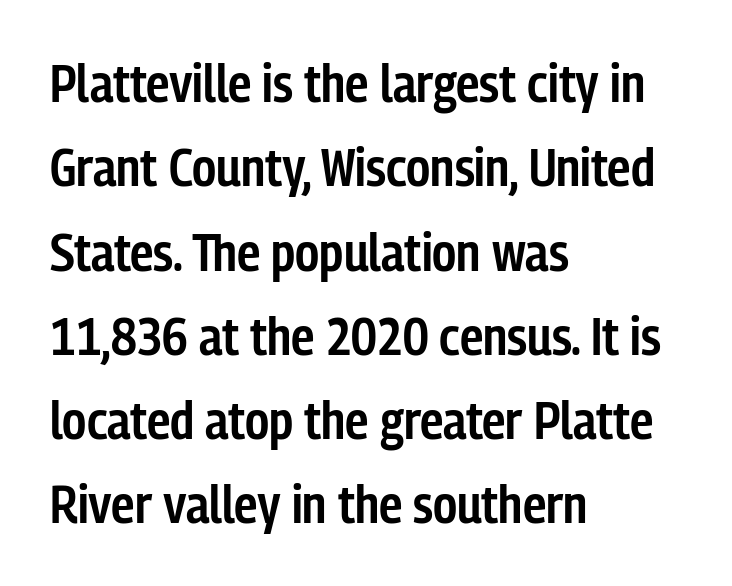
{"serif": "no", "italic": "no", "bold": "semi", "weight": "semibold", "width": "condensed", "stroke_contrast": "low", "x_height": "medium", "monospaced": "no", "underline": "no", "align": "left", "line_spacing": "normal", "line_spacing_ratio": 1.59, "letter_spacing": "normal", "letter_spacing_em": 0.0, "glyph_px": 53}
